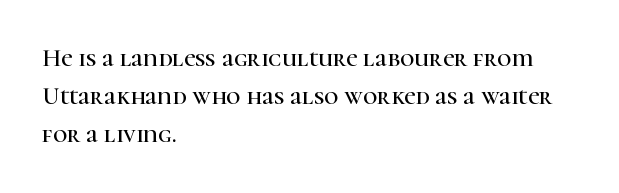
The image shows 25 px text type, upright; set left-aligned, normal line spacing (1.53x), normal letter spacing, not underlined.
